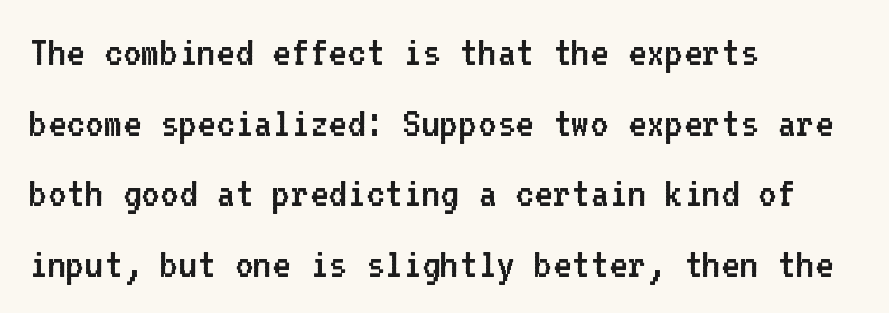
To sum up the face: it is a sans, with no serifs. Do the characters align in a grid? Yes, the font is monospaced. Leading: standard. These lines keep a tight, regular rhythm from letter to letter. A classic flush-left, rag-right setting is used for this passage. Clear beneath every line of the passage.
